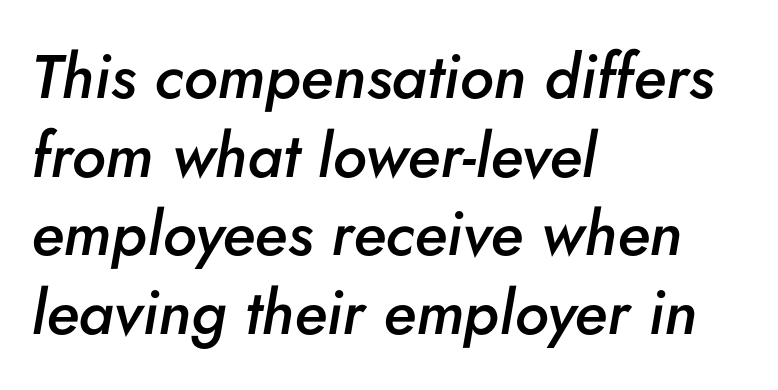
The image shows 62 px semibold type, italic (leaning right); set left-aligned, normal line spacing (1.27x), normal letter spacing, not underlined; low stroke contrast and a small x-height.
